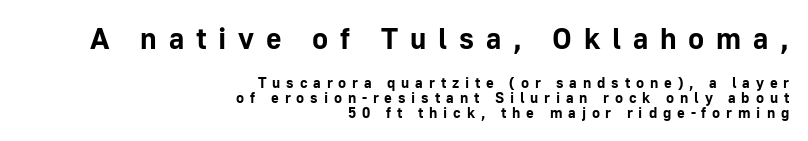
{"serif": "no", "italic": "no", "bold": "yes", "weight": "bold", "width": "normal", "stroke_contrast": "low", "x_height": "medium", "monospaced": "no", "underline": "no", "align": "right", "line_spacing": "tight", "line_spacing_ratio": 1.0, "letter_spacing": "wide", "letter_spacing_em": 0.39, "larger_block": "first", "size_ratio": 2.0, "glyph_px": 30}
